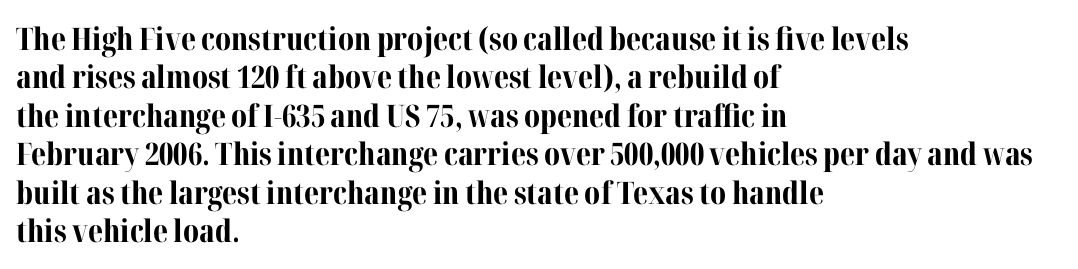
Q: Is the text bold? A: Yes.
Q: Is the text italic (slanted)? A: No, it is upright.
Q: Is the typeface a serif or a sans-serif typeface? A: Serif.
Q: Is the text underlined? A: No.
Q: How is the paragraph aligned? A: Left-aligned.
Q: Is the spacing between letters normal or unusually wide? A: Normal.
Q: Width (condensed, normal, or wide)? A: Normal.
Q: Stroke contrast? A: Medium.
Q: x-height? A: Medium.
Q: Monospaced? A: No.
